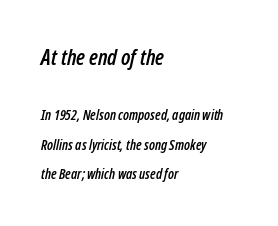
Layout note: lines flush left. Check under the words: just untouched page. Type size steps down from the first block to the second. Line spacing here is loose. In terms of letterspacing, this is plain default setting.
